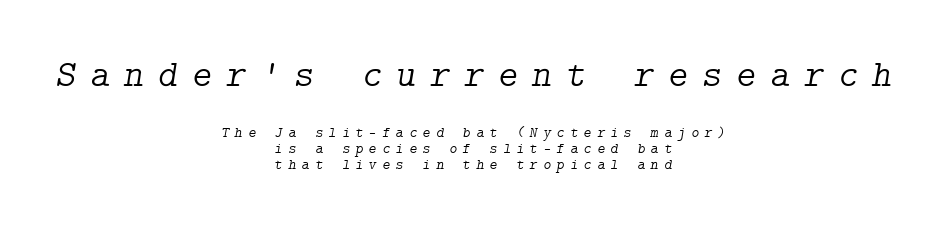
Does the copy run flush right? No — it is centered line by line. A typesetter would call this leading minimal, almost set solid. The type family on display is of the serif kind. No heavy texture on the line: the type isn't bold. Notice how the stems are inclined rather than vertical — that's the hallmark of italics.
